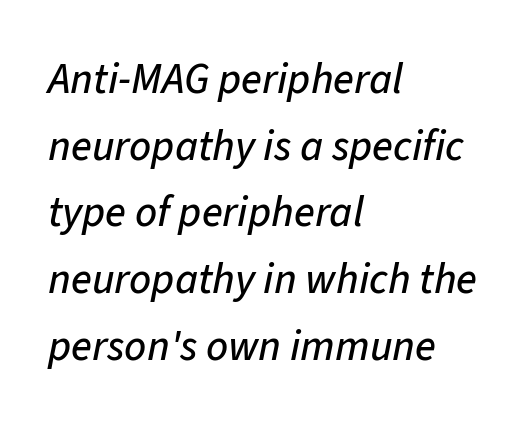
This sample has the flowing, uneven cadence of proportional lettering. Nobody drew a line under any word here. There's an unmistakable incline to the writing here. Compared with a centered layout, this one pins lines to the left instead.
